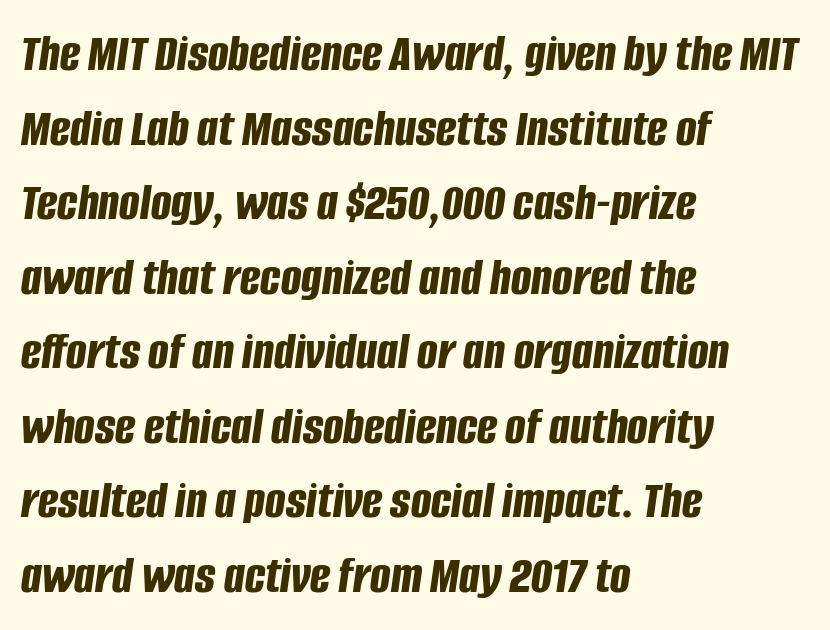
Tracking here is standard; glyphs follow each other at the usual distance. These lines stack with their left ends in a neat column. These lines carry a lot of weight — the face is fully bold. The axis of the letterforms is tilted away from vertical. What's the leading like? Ordinary, nothing unusual. Think of a printed novel: that variable character pitch is what you see here.
